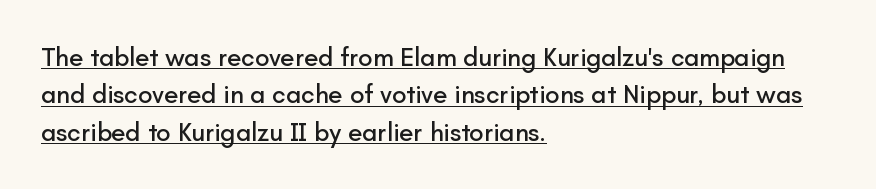
A roman cut, with each character standing at attention. The rag falls on the right side of this text block. Inter-character spacing is left at the font's built-in metrics. This is underlined copy, the kind a proofreader might mark for attention. The block of text has a typical density, with ordinary space between rows.
